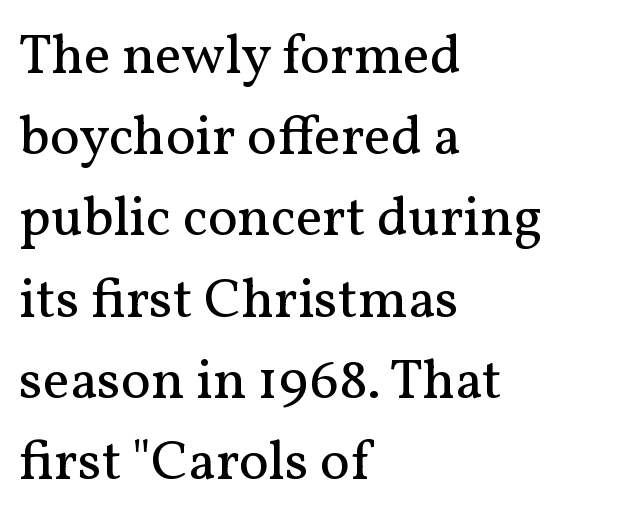
Do the letters lean? They stand straight. This rendering features lettering with no underline. This sample keeps an unexceptional amount of space between lines. Letterform terminals end in serifs throughout the passage. Ink coverage per letter is moderate at most.
